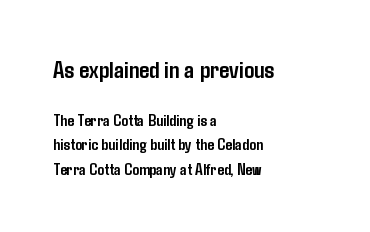
{"italic": "no", "bold": "yes", "underline": "no", "align": "left", "line_spacing": "normal", "line_spacing_ratio": 1.44, "letter_spacing": "normal", "letter_spacing_em": 0.0, "larger_block": "first", "size_ratio": 1.47, "glyph_px": 25}
